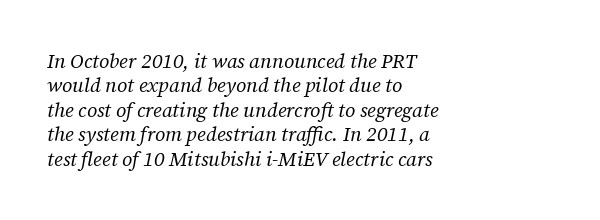
Stroke thickness stays within the range of a standard reading face or lighter. There's an unmistakable incline to the writing here. Spacing between characters is what you'd get straight out of the box. The rag falls on the right side of this text block. Descender tails drop into unmarked territory.
